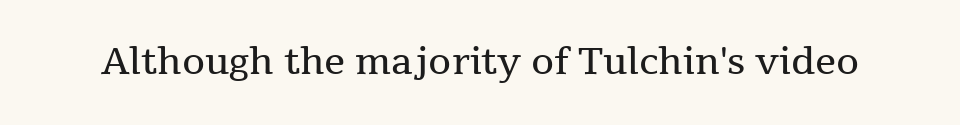
Inter-character spacing is left at the font's built-in metrics. Here the designer chose a conventional face with non-uniform glyph widths. The text was rendered using a seriffed face with decorative stroke endings. The lettering stays uniformly vertical, giving the passage a roman look. Bold? No — there's no thickening of the strokes.
